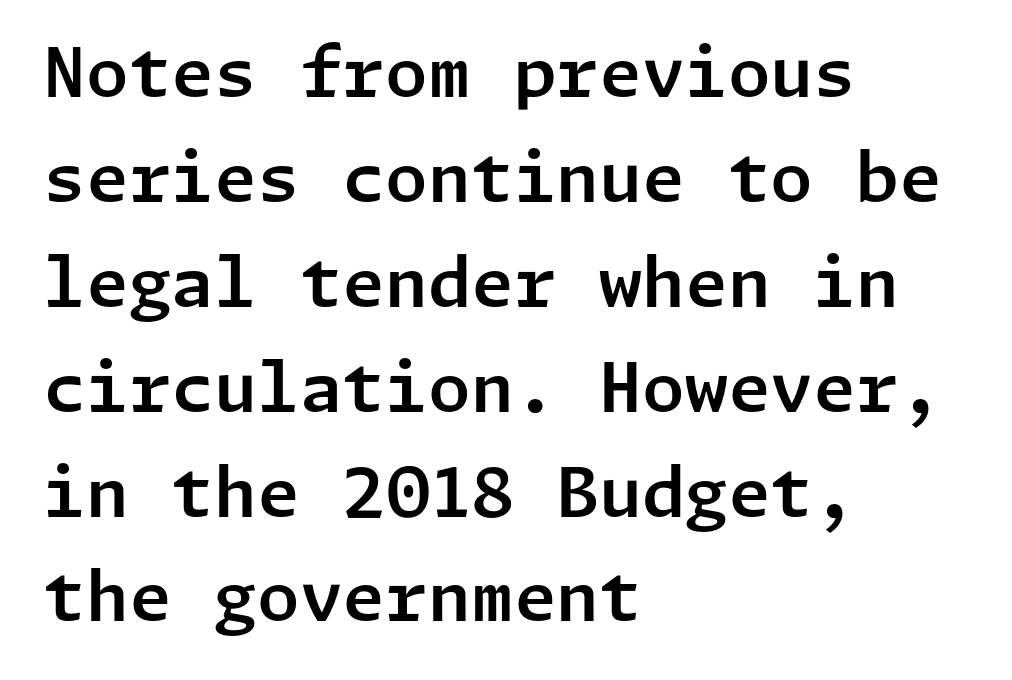
The image shows 69 px sans-serif type, upright; set left-aligned, normal line spacing (1.52x), normal letter spacing, not underlined; low stroke contrast and a medium x-height.
